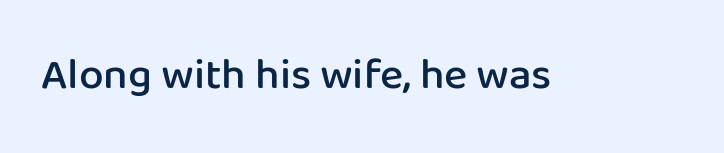
{"serif": "no", "italic": "no", "bold": "semi", "weight": "semibold", "width": "normal", "stroke_contrast": "low", "x_height": "medium", "monospaced": "no", "underline": "no", "letter_spacing": "normal", "letter_spacing_em": 0.0, "glyph_px": 44}
